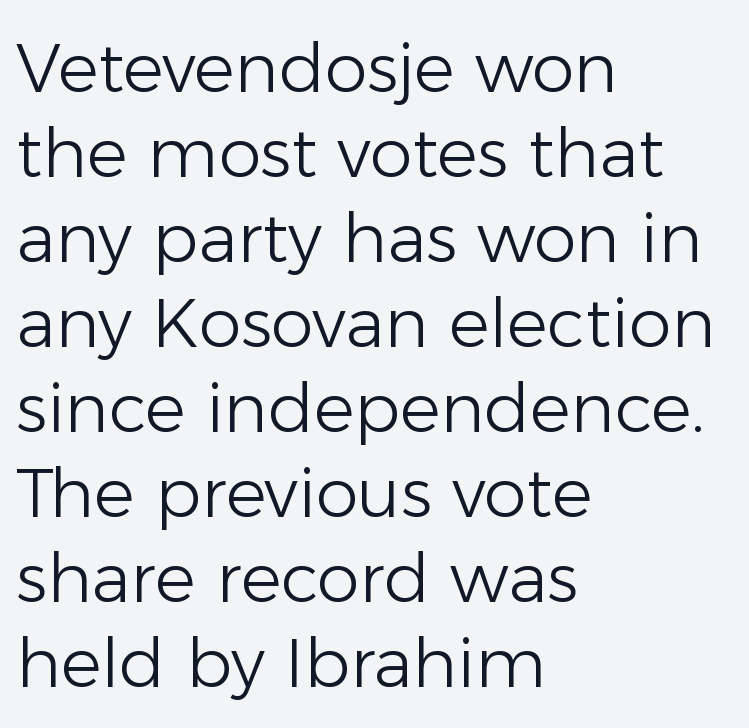
{"serif": "no", "italic": "no", "bold": "no", "weight": "light", "width": "normal", "stroke_contrast": "low", "x_height": "medium", "monospaced": "no", "underline": "no", "align": "left", "line_spacing": "normal", "line_spacing_ratio": 1.25, "letter_spacing": "normal", "letter_spacing_em": 0.0, "glyph_px": 68}
